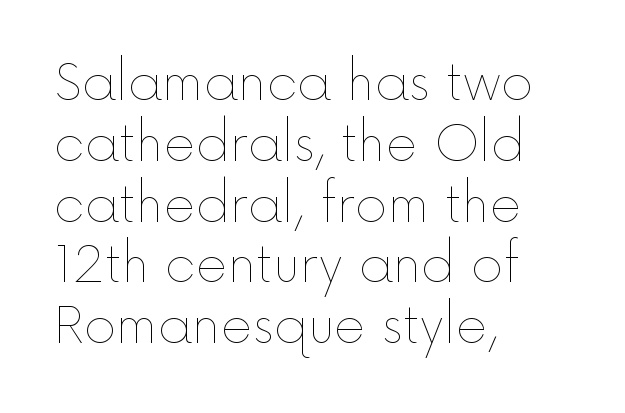
Q: Is the text bold? A: No.
Q: Is the text italic (slanted)? A: No, it is upright.
Q: Is the text underlined? A: No.
Q: How is the paragraph aligned? A: Left-aligned.
Q: Is the spacing between letters normal or unusually wide? A: Normal.
Q: Width (condensed, normal, or wide)? A: Normal.
Q: x-height? A: Medium.
Q: Monospaced? A: No.
